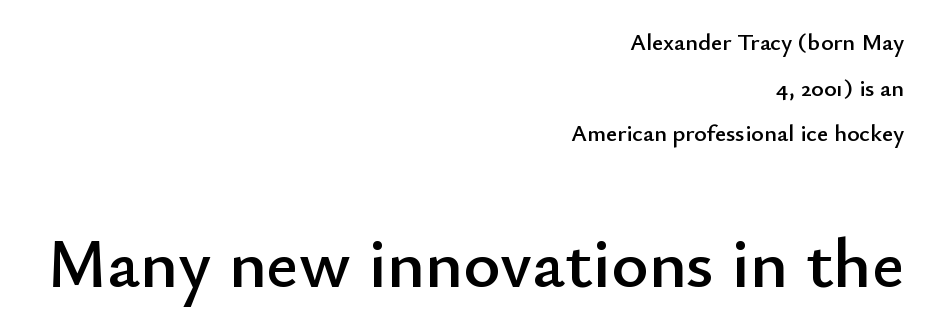
Casual observation: everything's shoved over to the right. Stroke terminals: plain, sans-serif. Character widths vary here, with narrow letters taking less room than wide ones. Posture: vertical. Honestly, the rows look like they've been pulled way apart.
